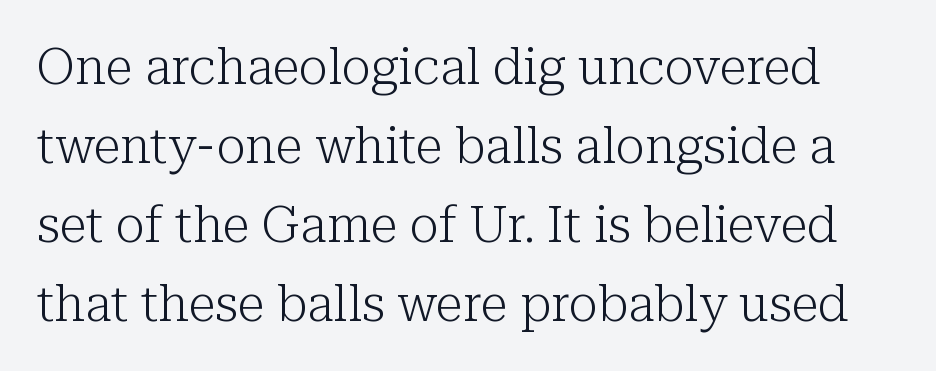
The image shows 50 px light serif type, upright; set normal line spacing (1.58x), normal letter spacing, not underlined; low stroke contrast and a medium x-height.
